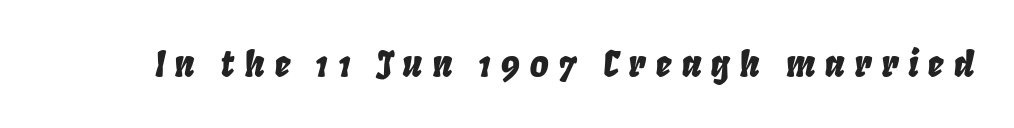
Rendered with sloped, italic letterforms. The face used here is proportionally spaced, like ordinary book or web type. Type without underlining. Words appear elongated and porous because spacing is wide.
